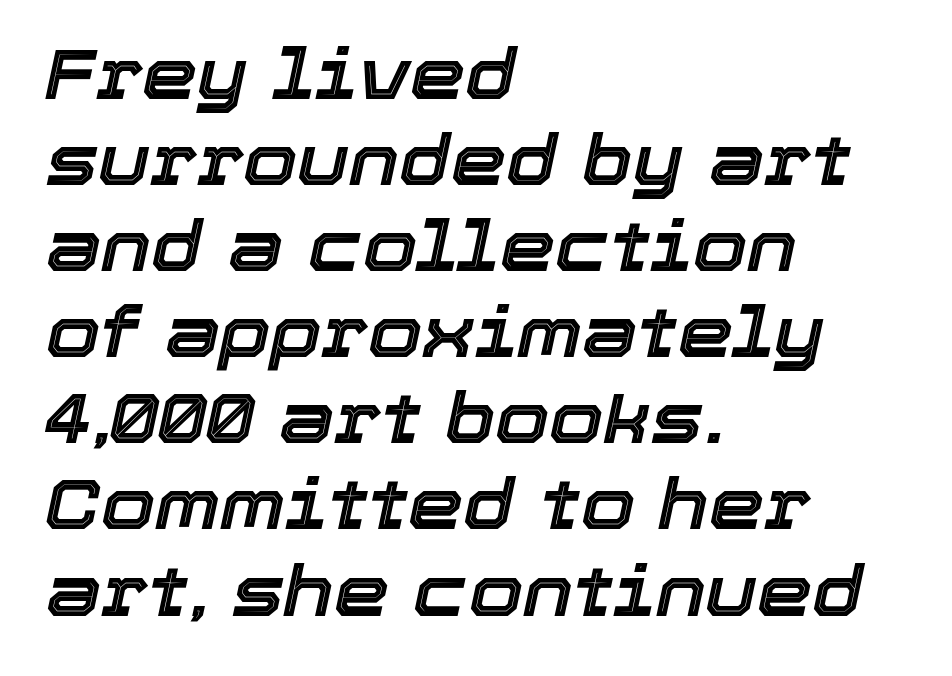
The image shows 70 px text type, italic (leaning right); set left-aligned, line spacing 1.23x, normal letter spacing, not underlined; a medium x-height.
